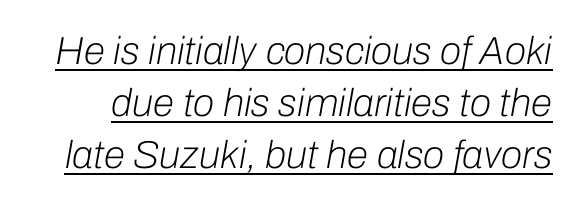
{"italic": "yes", "lean": "right", "slant_degrees": 10, "bold": "no", "weight": "light", "width": "normal", "stroke_contrast": "low", "x_height": "medium", "monospaced": "no", "underline": "yes", "line_spacing": "normal", "line_spacing_ratio": 1.33, "letter_spacing": "normal", "letter_spacing_em": 0.0, "glyph_px": 39}
